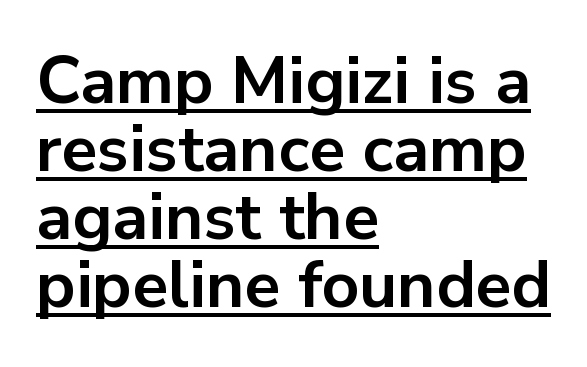
Bold? Absolutely — the strokes are thick and heavy. A typesetter would call this zero additional tracking. This is underlined copy, the kind a proofreader might mark for attention. Horizontally, the lines are justified to the leading edge only. Examine the stroke ends and you'll find no serifs.
